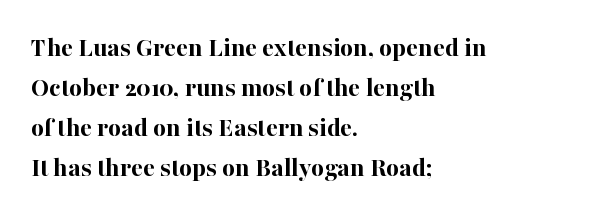
Unlike a clean sans, this face finishes its strokes with serifs. Nothing unusual about the tracking: characters are spaced as the font intends. The passage is arranged the way most books set body copy — flush left. The letters advance in unequal steps, a hallmark of proportional type.
